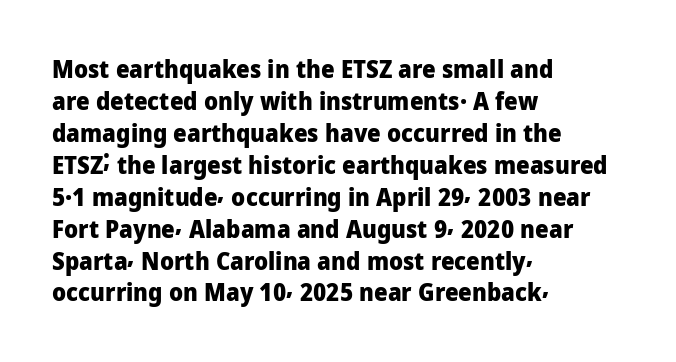
Q: Is the text bold? A: Yes.
Q: Is the text italic (slanted)? A: No, it is upright.
Q: Is the text underlined? A: No.
Q: How is the paragraph aligned? A: Left-aligned.
Q: Is the spacing between letters normal or unusually wide? A: Normal.
Q: Is the spacing between lines tight, normal or loose? A: Normal.
